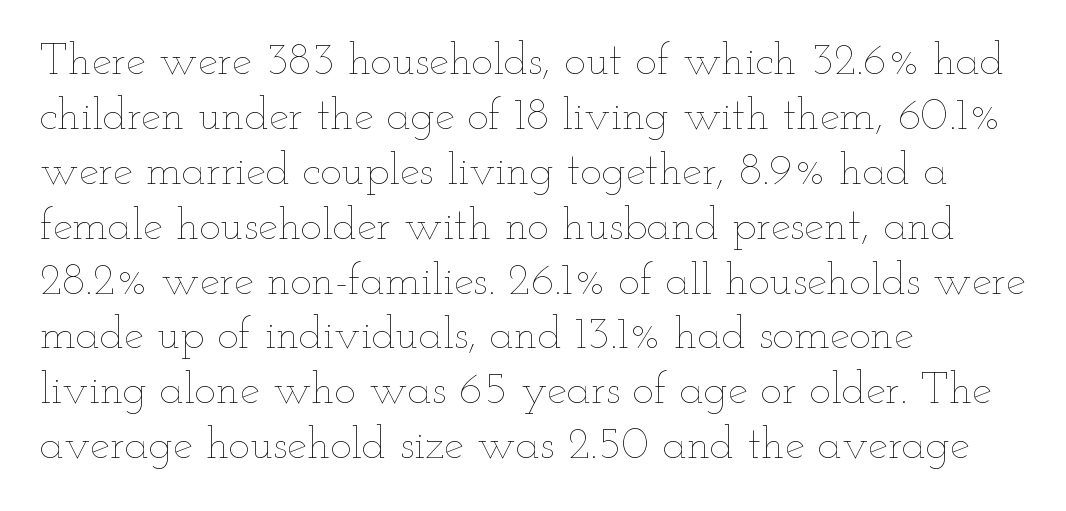
{"italic": "no", "bold": "no", "weight": "thin", "width": "wide", "stroke_contrast": "low", "x_height": "small", "monospaced": "no", "underline": "no", "align": "left", "line_spacing_ratio": 1.22, "letter_spacing": "normal", "letter_spacing_em": 0.0, "glyph_px": 45}
